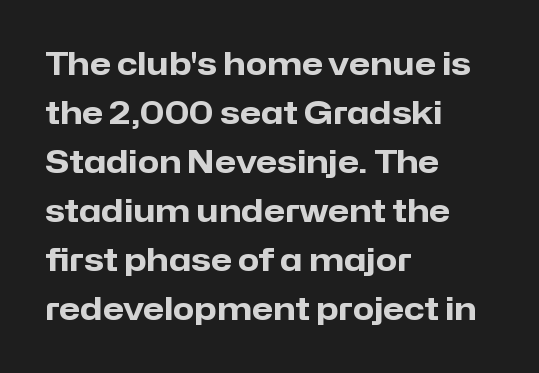
Q: Is the text bold? A: Yes.
Q: Is the text italic (slanted)? A: No, it is upright.
Q: Is the typeface a serif or a sans-serif typeface? A: Sans-serif.
Q: Is the text underlined? A: No.
Q: How is the paragraph aligned? A: Left-aligned.
Q: Is the spacing between letters normal or unusually wide? A: Normal.
Q: Is the spacing between lines tight, normal or loose? A: Normal.
Q: Width (condensed, normal, or wide)? A: Normal.
Q: Stroke contrast? A: Low.
Q: x-height? A: Medium.
Q: Monospaced? A: No.
